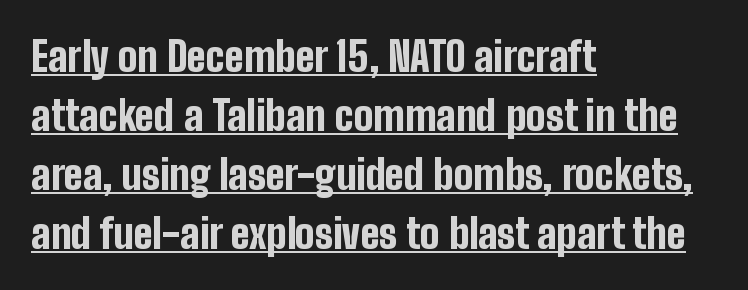
{"serif": "no", "italic": "no", "bold": "yes", "weight": "bold", "width": "condensed", "stroke_contrast": "low", "x_height": "medium", "monospaced": "no", "underline": "yes", "align": "left", "line_spacing": "normal", "line_spacing_ratio": 1.44, "letter_spacing": "normal", "letter_spacing_em": 0.0, "glyph_px": 41}
